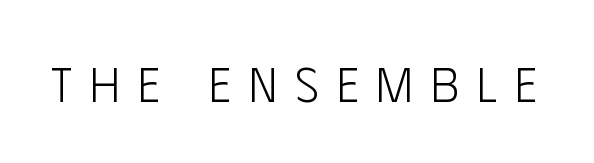
The image shows 49 px light, condensed sans-serif type, upright; set unusually wide letter spacing (+0.36 em), not underlined; low stroke contrast and a large x-height.
